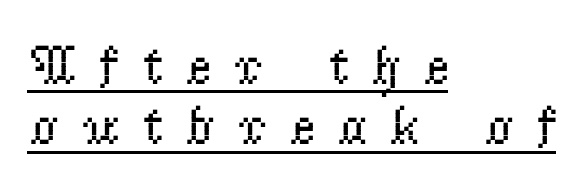
Q: Is the text bold? A: No.
Q: Is the text italic (slanted)? A: No, it is upright.
Q: Is the typeface a serif or a sans-serif typeface? A: Serif.
Q: Is the text underlined? A: Yes.
Q: How is the paragraph aligned? A: Left-aligned.
Q: Is the spacing between letters normal or unusually wide? A: Unusually wide.
Q: Is the spacing between lines tight, normal or loose? A: Tight.
Q: Width (condensed, normal, or wide)? A: Normal.
Q: Stroke contrast? A: Low.
Q: x-height? A: Small.
Q: Monospaced? A: No.
